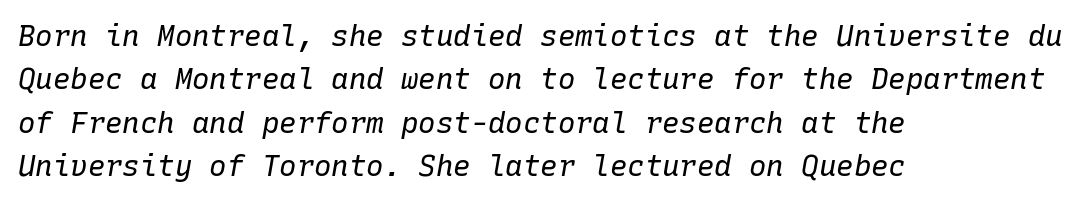
The image shows 29 px regular-weight type, italic (leaning right), monospaced; set left-aligned, normal line spacing (1.5x), normal letter spacing, not underlined; low stroke contrast and a medium x-height.
